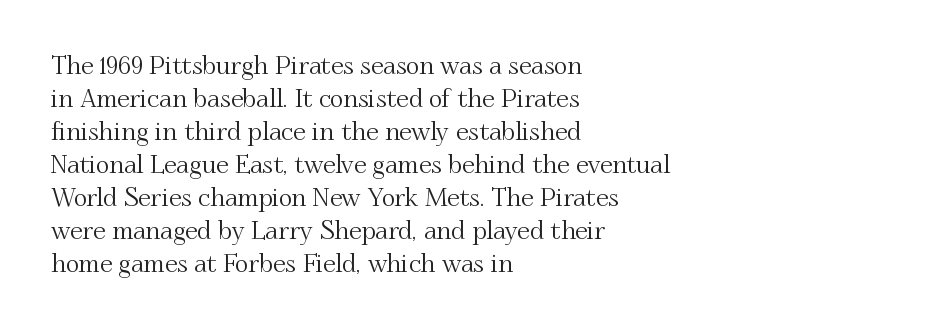
The image shows 25 px text type, upright; set left-aligned, normal line spacing (1.32x), normal letter spacing, not underlined.
